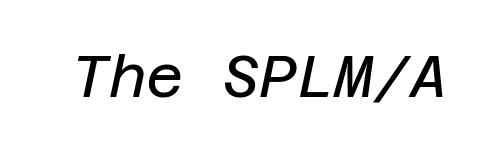
Q: Is the text bold? A: No.
Q: Is the text italic (slanted)? A: Yes, it leans right by about 12 degrees.
Q: Is the text underlined? A: No.
Q: Is the spacing between letters normal or unusually wide? A: Normal.
Q: Width (condensed, normal, or wide)? A: Normal.
Q: Stroke contrast? A: Low.
Q: x-height? A: Large.
